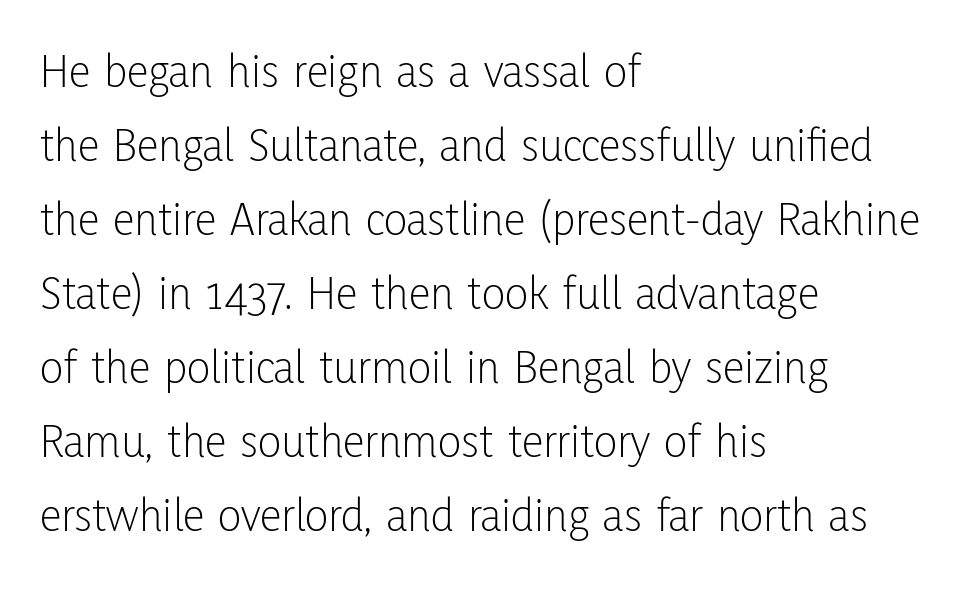
{"serif": "no", "italic": "no", "bold": "no", "weight": "light", "width": "condensed", "stroke_contrast": "low", "x_height": "medium", "monospaced": "no", "underline": "no", "align": "left", "line_spacing": "normal", "line_spacing_ratio": 1.51, "letter_spacing": "normal", "letter_spacing_em": 0.0, "glyph_px": 49}
